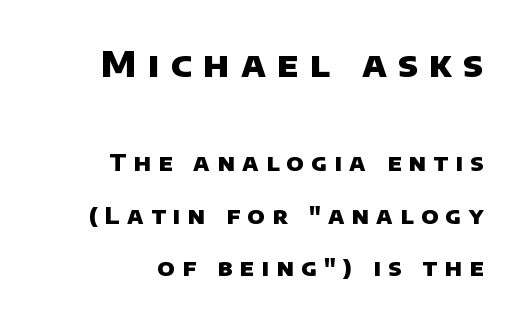
{"serif": "no", "bold": "yes", "weight": "heavy", "width": "normal", "stroke_contrast": "low", "x_height": "large", "monospaced": "no", "underline": "no", "align": "right", "line_spacing": "loose", "line_spacing_ratio": 2.27, "letter_spacing": "wide", "letter_spacing_em": 0.32, "larger_block": "first", "size_ratio": 1.52, "glyph_px": 35}
